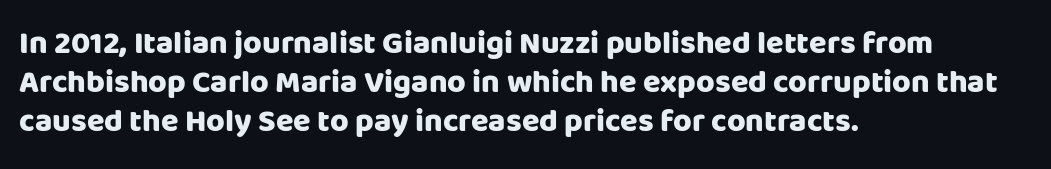
The image shows 32 px heavy sans-serif type, upright; set left-aligned, line spacing 1.22x, normal letter spacing, not underlined; low stroke contrast and a large x-height.
